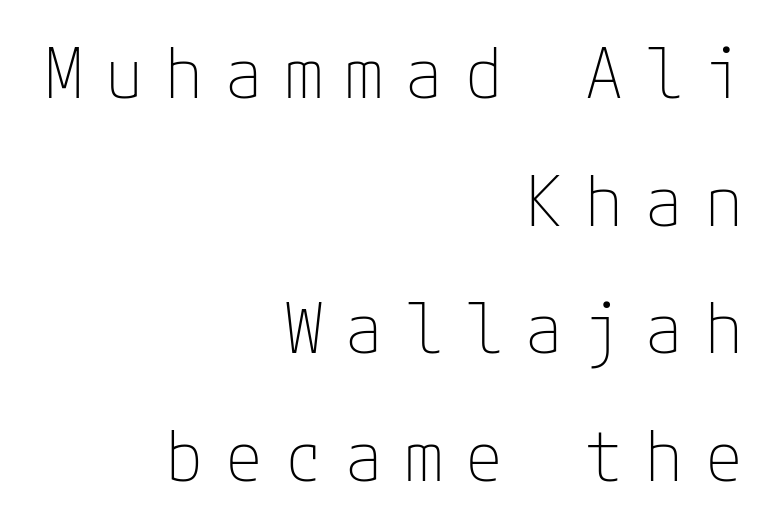
{"serif": "no", "italic": "no", "bold": "no", "weight": "thin", "width": "normal", "stroke_contrast": "low", "x_height": "medium", "underline": "no", "align": "right", "line_spacing_ratio": 1.85, "letter_spacing": "wide", "letter_spacing_em": 0.32, "glyph_px": 69}
